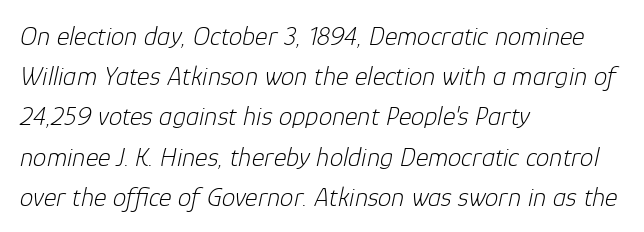
The image shows 27 px text type, italic (leaning right); set left-aligned, normal line spacing (1.49x), normal letter spacing, not underlined.
